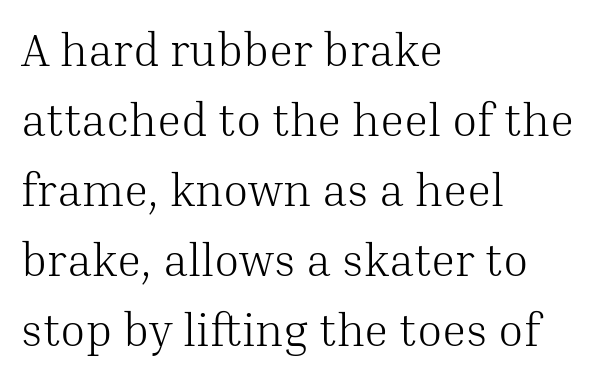
Q: Is the text bold? A: No.
Q: Is the text italic (slanted)? A: No, it is upright.
Q: Is the typeface a serif or a sans-serif typeface? A: Serif.
Q: Is the text underlined? A: No.
Q: How is the paragraph aligned? A: Left-aligned.
Q: Is the spacing between letters normal or unusually wide? A: Normal.
Q: Is the spacing between lines tight, normal or loose? A: Normal.
Q: Width (condensed, normal, or wide)? A: Normal.
Q: Stroke contrast? A: Medium.
Q: x-height? A: Medium.
Q: Monospaced? A: No.
